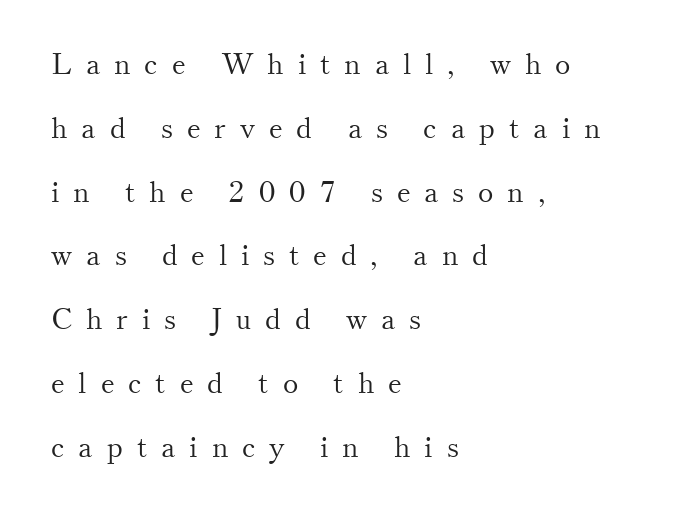
Q: Is the text bold? A: No.
Q: Is the text italic (slanted)? A: No, it is upright.
Q: Is the typeface a serif or a sans-serif typeface? A: Serif.
Q: Is the text underlined? A: No.
Q: How is the paragraph aligned? A: Left-aligned.
Q: Is the spacing between letters normal or unusually wide? A: Unusually wide.
Q: Is the spacing between lines tight, normal or loose? A: Loose.
Q: Width (condensed, normal, or wide)? A: Normal.
Q: Stroke contrast? A: Medium.
Q: x-height? A: Small.
Q: Monospaced? A: No.
